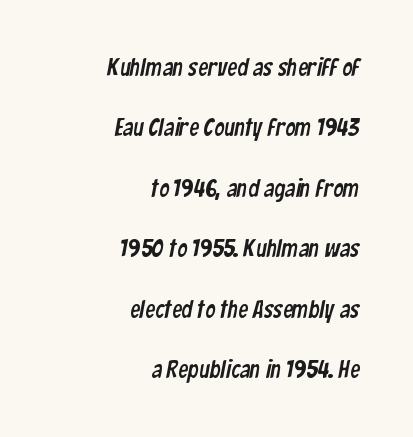
{"underline": "no", "align": "right", "line_spacing": "loose", "line_spacing_ratio": 2.42, "letter_spacing": "normal", "letter_spacing_em": 0.0, "glyph_px": 25}
